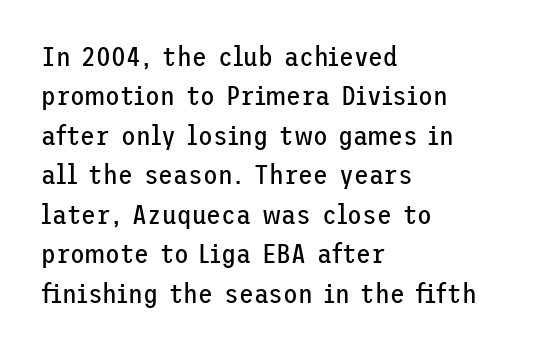
The image shows 27 px text type, upright; set left-aligned, normal line spacing (1.46x), normal letter spacing, not underlined.
